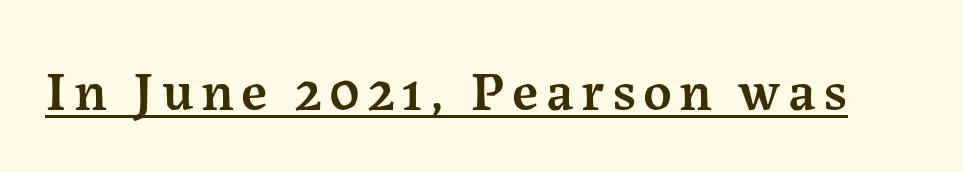
{"serif": "yes", "italic": "no", "bold": "semi", "weight": "semibold", "width": "normal", "stroke_contrast": "medium", "x_height": "medium", "monospaced": "no", "underline": "yes", "glyph_px": 56}
